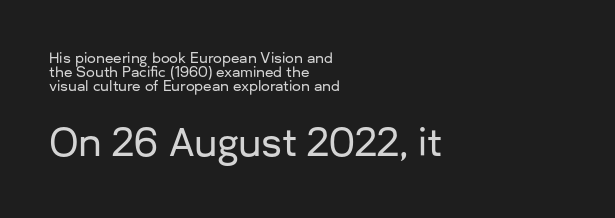
The image shows 37 px sans-serif type, upright; set left-aligned, tight line spacing (0.99x), normal letter spacing, not underlined; the second (bottom) block is 2.64x larger; low stroke contrast and a medium x-height.
